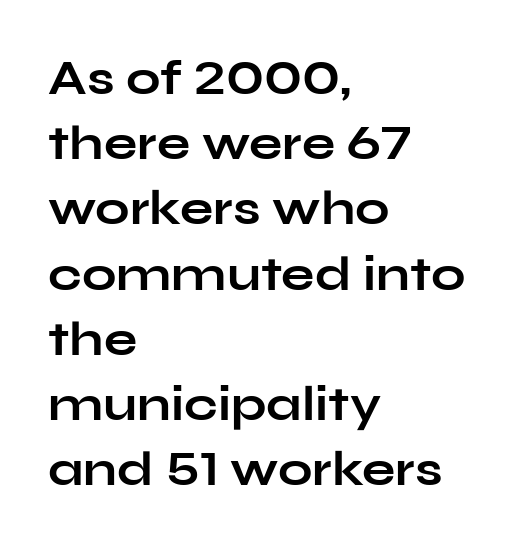
The image shows 49 px bold, wide sans-serif type, upright; set left-aligned, normal line spacing (1.33x), normal letter spacing, not underlined; low stroke contrast and a medium x-height.
